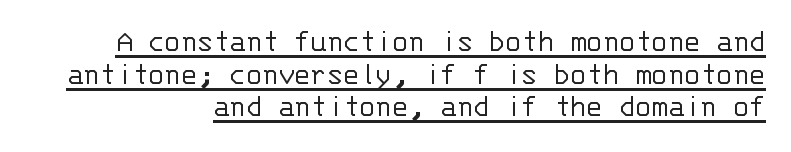
{"serif": "no", "italic": "no", "bold": "no", "weight": "light", "width": "normal", "stroke_contrast": "low", "x_height": "large", "monospaced": "yes", "underline": "yes", "align": "right", "line_spacing": "tight", "line_spacing_ratio": 0.99, "letter_spacing": "normal", "letter_spacing_em": 0.0, "glyph_px": 33}
